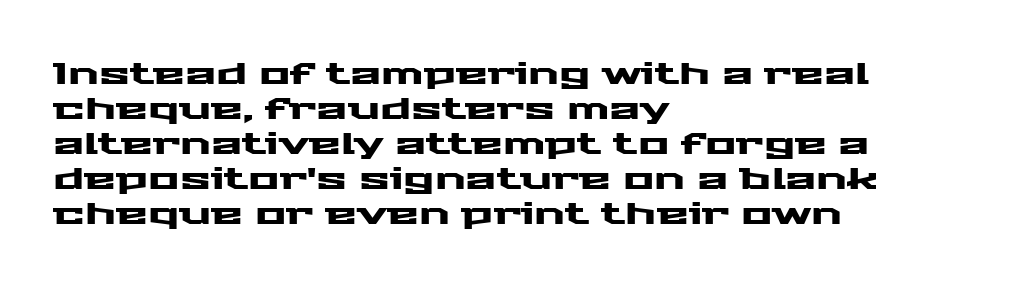
Q: Is the text italic (slanted)? A: No, it is upright.
Q: Is the typeface a serif or a sans-serif typeface? A: Sans-serif.
Q: Is the text underlined? A: No.
Q: How is the paragraph aligned? A: Left-aligned.
Q: Is the spacing between letters normal or unusually wide? A: Normal.
Q: Width (condensed, normal, or wide)? A: Wide.
Q: Stroke contrast? A: Medium.
Q: x-height? A: Medium.
Q: Monospaced? A: No.
